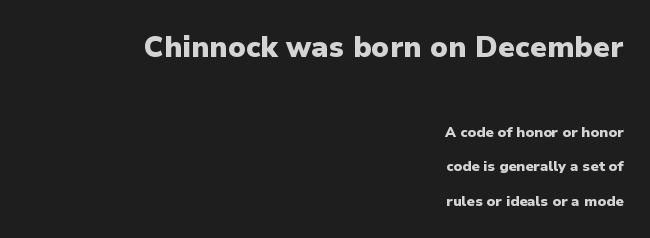
There is no visible air inserted between adjacent glyphs. Bare-footed words on every line. Italic? Not at all — the glyphs are vertical. Strokes here are thick enough to call this a true bold. Larger block? The one above; the one below is distinctly smaller. Looks like regular typesetting: each glyph gets only the width it needs.
